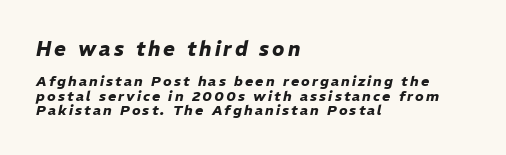
Compared with typical paragraphs, the rows here are closer together. Descender tails drop into unmarked territory. Layout note: lines flush left. Characters are canted at an angle relative to the baseline's perpendicular. Character size in the leading block exceeds that of the trailing block.
